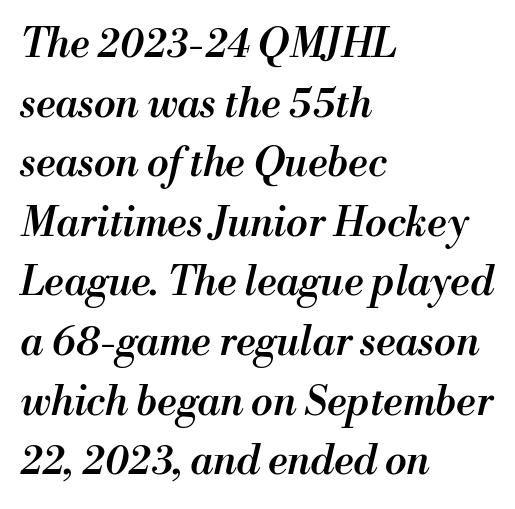
{"italic": "yes", "lean": "right", "slant_degrees": 13, "bold": "semi", "weight": "semibold", "width": "normal", "stroke_contrast": "medium", "x_height": "small", "monospaced": "no", "underline": "no", "align": "left", "line_spacing": "normal", "line_spacing_ratio": 1.49, "letter_spacing": "normal", "letter_spacing_em": 0.0, "glyph_px": 40}
